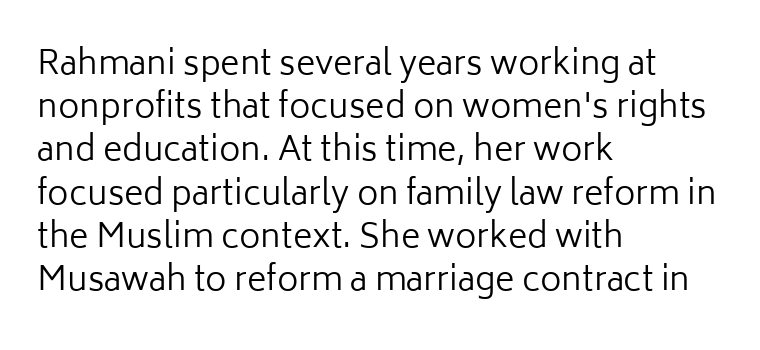
The image shows 33 px regular-weight sans-serif type, upright; set left-aligned, normal line spacing (1.31x), normal letter spacing, not underlined; low stroke contrast and a medium x-height.
